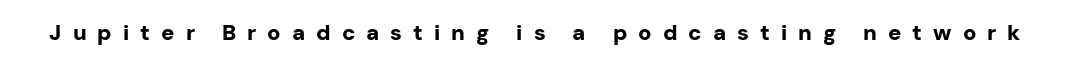
{"italic": "no", "bold": "yes", "underline": "no", "letter_spacing": "wide", "letter_spacing_em": 0.5, "glyph_px": 22}
